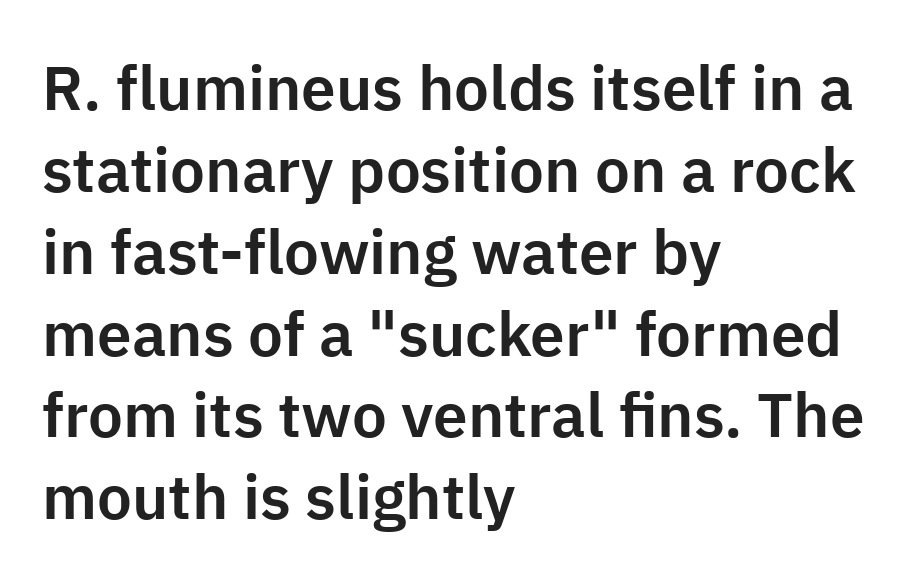
The passage shown is typeset with a sans-serif family. Tracking here is standard; glyphs follow each other at the usual distance. Clear beneath every line of the passage. The passage shown stacks its lines at a standard gap. The lines are quadded left. Note the varied advance widths — an 'i' is clearly narrower than an 'm'.
